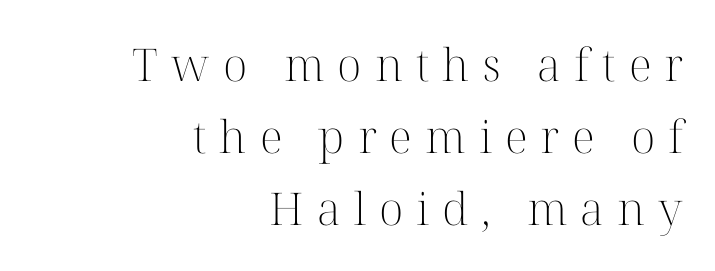
The image shows 45 px light serif type, upright; set right-aligned, normal line spacing (1.6x), unusually wide letter spacing (+0.29 em), not underlined; high stroke contrast and a medium x-height.
